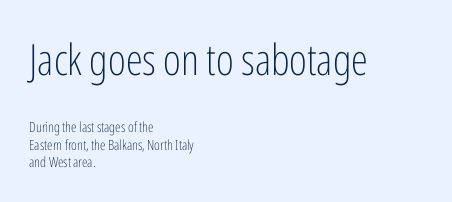
The image shows 43 px light, condensed sans-serif type, upright; set left-aligned, normal line spacing (1.25x), normal letter spacing, not underlined; the first (top) block is 3.07x larger; low stroke contrast and a medium x-height.
